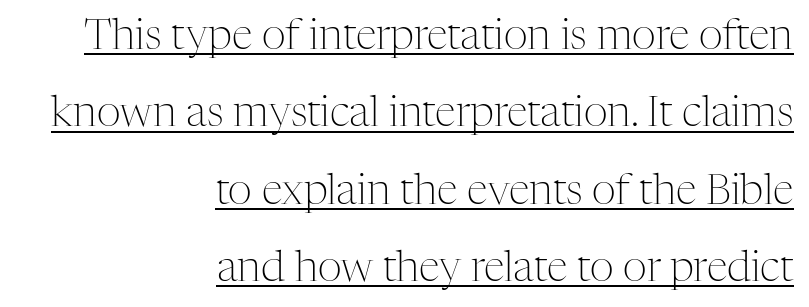
The image shows 42 px light serif type, upright; set right-aligned, line spacing 1.84x, normal letter spacing, underlined; medium stroke contrast and a medium x-height.
